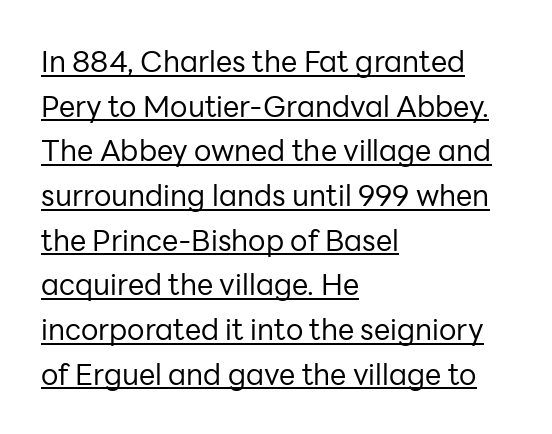
{"serif": "no", "italic": "no", "bold": "no", "weight": "regular", "width": "normal", "stroke_contrast": "low", "x_height": "medium", "monospaced": "no", "underline": "yes", "align": "left", "line_spacing": "normal", "line_spacing_ratio": 1.54, "letter_spacing": "normal", "letter_spacing_em": 0.0, "glyph_px": 29}
